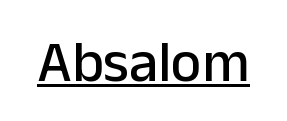
{"serif": "no", "italic": "no", "width": "normal", "stroke_contrast": "low", "x_height": "medium", "monospaced": "no", "underline": "yes", "letter_spacing": "normal", "letter_spacing_em": 0.0, "glyph_px": 58}
